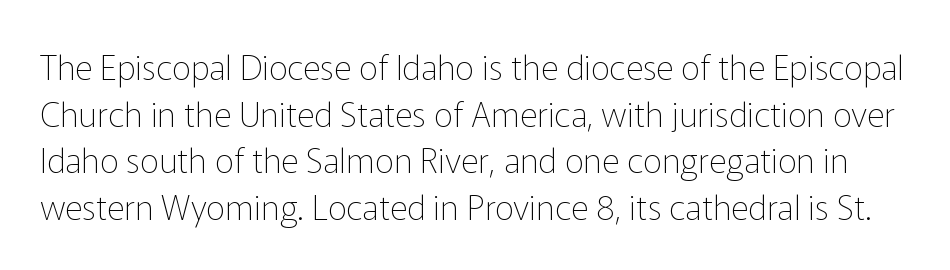
Q: Is the text bold? A: No.
Q: Is the text italic (slanted)? A: No, it is upright.
Q: Is the typeface a serif or a sans-serif typeface? A: Sans-serif.
Q: Is the text underlined? A: No.
Q: Is the spacing between letters normal or unusually wide? A: Normal.
Q: Is the spacing between lines tight, normal or loose? A: Normal.
Q: Width (condensed, normal, or wide)? A: Normal.
Q: Stroke contrast? A: Low.
Q: x-height? A: Medium.
Q: Monospaced? A: No.
